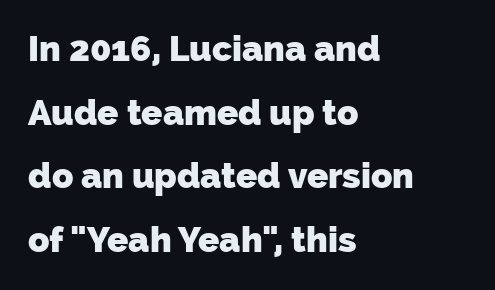
The image shows 35 px heavy sans-serif type; set left-aligned, line spacing 1.82x, normal letter spacing, not underlined; low stroke contrast and a medium x-height.
